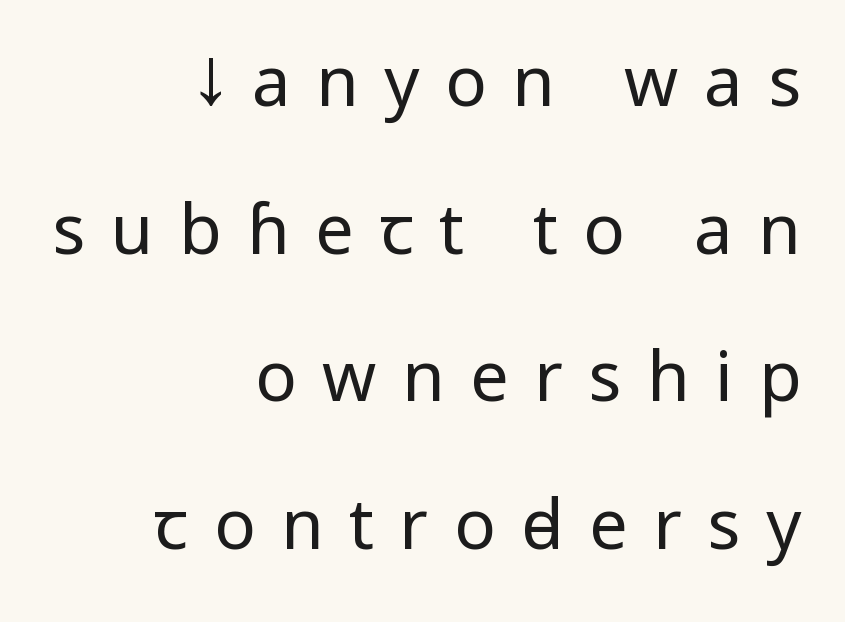
The letters carry no serifs — their stems end cleanly without finishing strokes. The string is rendered with underlining switched off. Alignment: flush right. The typeface has the unassuming heft of standard copy or less. Notice the wide empty band between every row — that's loose leading. Designer's note — italics off, roman on.
